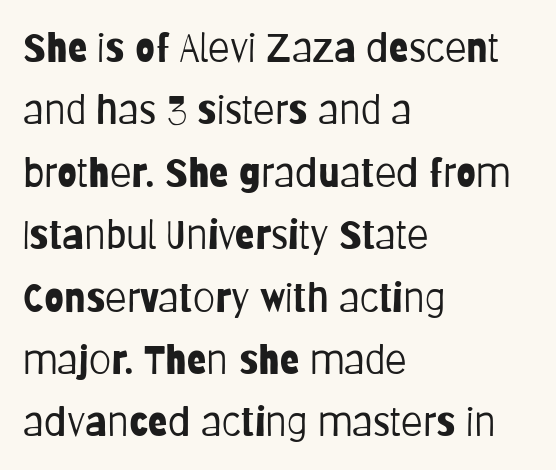
Spacing verdict: proportional, widths tailored to each character. The passage shown has conventional tracking throughout. A roman cut, with each character standing at attention. The typesetting does not lean heavy: it is not bold. Does the leading feel generous? No, just average.
